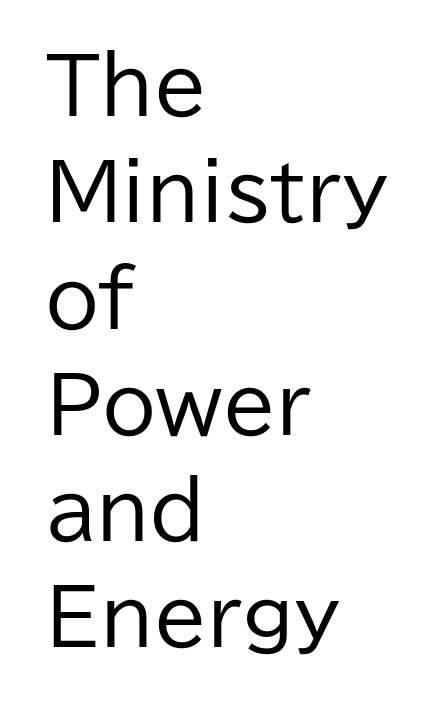
The image shows 77 px regular-weight sans-serif type, upright; set left-aligned, normal line spacing (1.38x), normal letter spacing, not underlined; low stroke contrast and a medium x-height.
